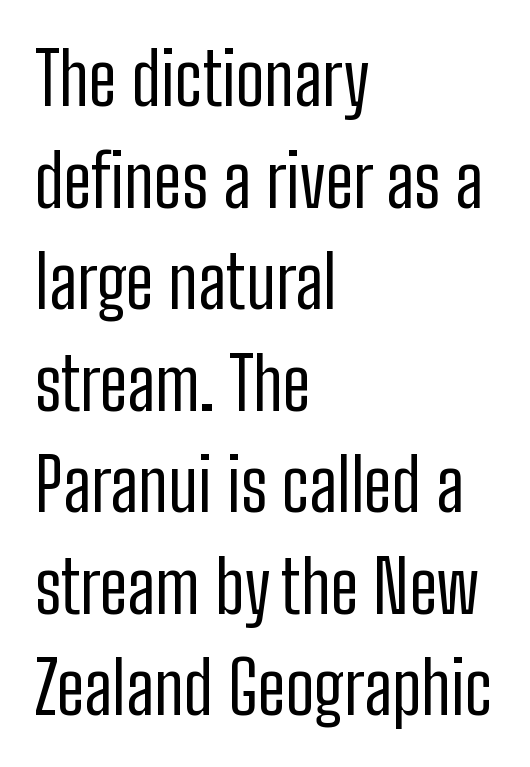
Q: Is the text bold? A: No.
Q: Is the text italic (slanted)? A: No, it is upright.
Q: Is the typeface a serif or a sans-serif typeface? A: Sans-serif.
Q: Is the text underlined? A: No.
Q: How is the paragraph aligned? A: Left-aligned.
Q: Is the spacing between letters normal or unusually wide? A: Normal.
Q: Is the spacing between lines tight, normal or loose? A: Normal.
Q: Width (condensed, normal, or wide)? A: Condensed.
Q: Stroke contrast? A: Low.
Q: x-height? A: Medium.
Q: Monospaced? A: No.
